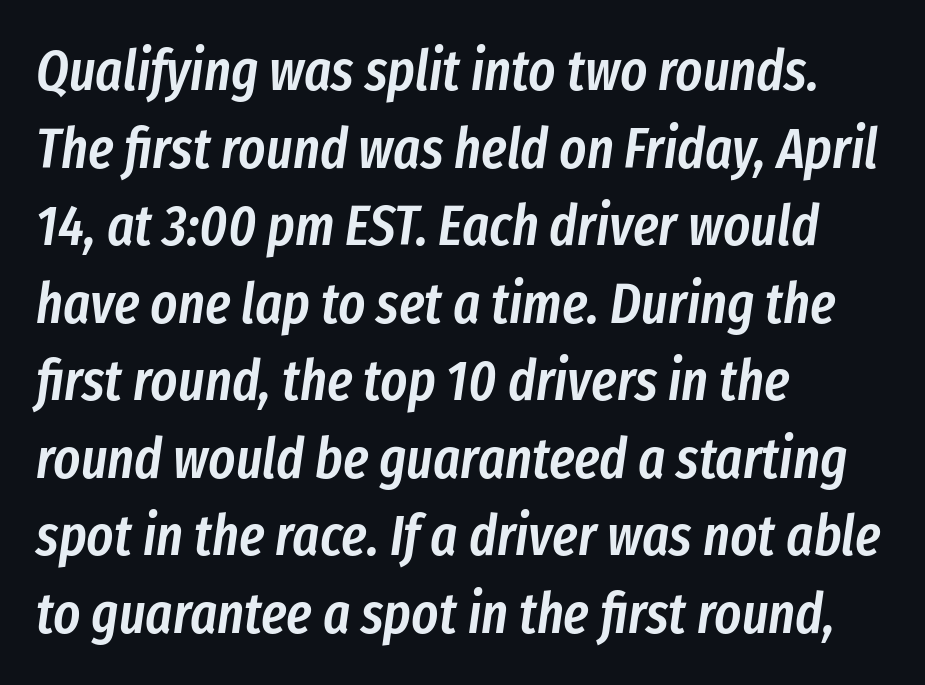
Caption: semibold face, moderately heavy strokes. Yep, that's italic — everything's leaning. The space directly below the letters is spotless. All the whitespace from short lines collects on the right. These lines keep a tight, regular rhythm from letter to letter. A typesetter would call this proportional, since set widths differ per character.
